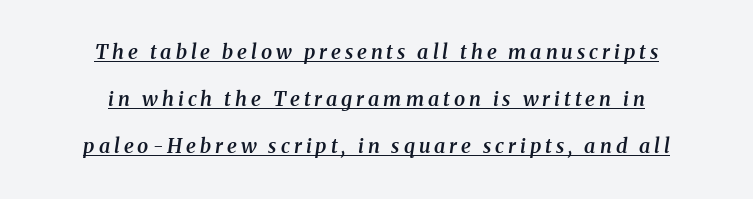
{"italic": "yes", "lean": "right", "slant_degrees": 8, "bold": "semi", "underline": "yes", "align": "center", "line_spacing": "loose", "line_spacing_ratio": 2.36, "letter_spacing": "wide", "letter_spacing_em": 0.2, "glyph_px": 20}
